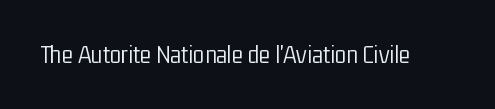
The image shows 26 px text type, upright; set normal letter spacing, not underlined.
